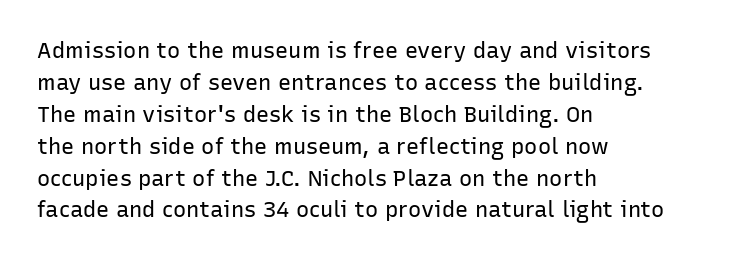
This sample uses an upright cut, with every glyph sitting square on the baseline. Check the space under the baseline: it is left empty. These lines are set flush left with a ragged right edge. Weight: not bold — regular or lighter.
